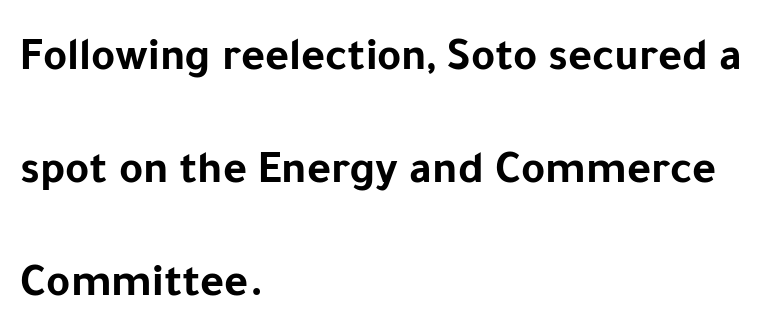
{"serif": "no", "italic": "no", "bold": "yes", "weight": "bold", "width": "normal", "stroke_contrast": "low", "x_height": "medium", "monospaced": "no", "underline": "no", "align": "left", "line_spacing": "loose", "line_spacing_ratio": 2.46, "letter_spacing": "normal", "letter_spacing_em": 0.0, "glyph_px": 46}
